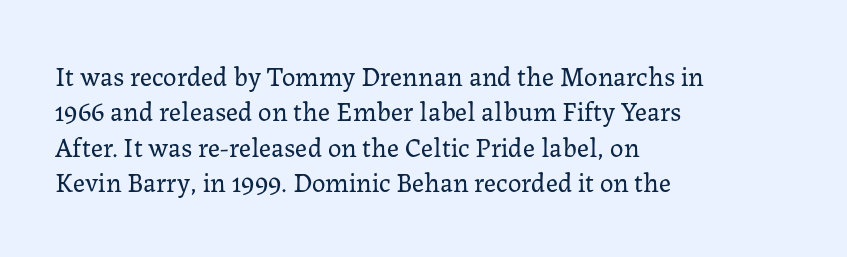
Line beginnings align vertically; line endings do not. The typography opts for an upright posture over an oblique one. Baseline-to-baseline distance is the conventional proportion of letter height. The characters are drawn with everyday or finer stroke widths. Here the glyphs are tracked normally, forming tight word shapes.
